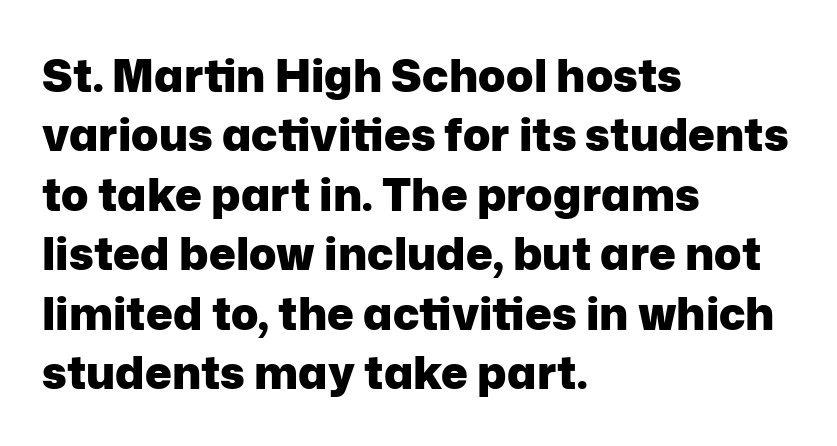
{"serif": "no", "italic": "no", "bold": "yes", "weight": "heavy", "width": "normal", "stroke_contrast": "low", "x_height": "medium", "monospaced": "no", "underline": "no", "align": "left", "line_spacing": "normal", "line_spacing_ratio": 1.32, "letter_spacing": "normal", "letter_spacing_em": 0.0, "glyph_px": 45}
